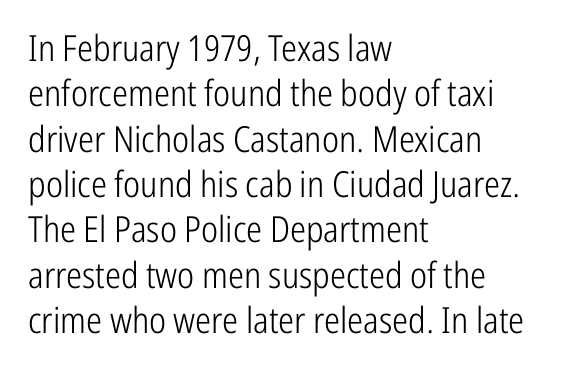
Q: Is the text bold? A: No.
Q: Is the text italic (slanted)? A: No, it is upright.
Q: Is the typeface a serif or a sans-serif typeface? A: Sans-serif.
Q: Is the text underlined? A: No.
Q: How is the paragraph aligned? A: Left-aligned.
Q: Is the spacing between letters normal or unusually wide? A: Normal.
Q: Is the spacing between lines tight, normal or loose? A: Normal.
Q: Width (condensed, normal, or wide)? A: Condensed.
Q: Stroke contrast? A: Low.
Q: x-height? A: Medium.
Q: Monospaced? A: No.
